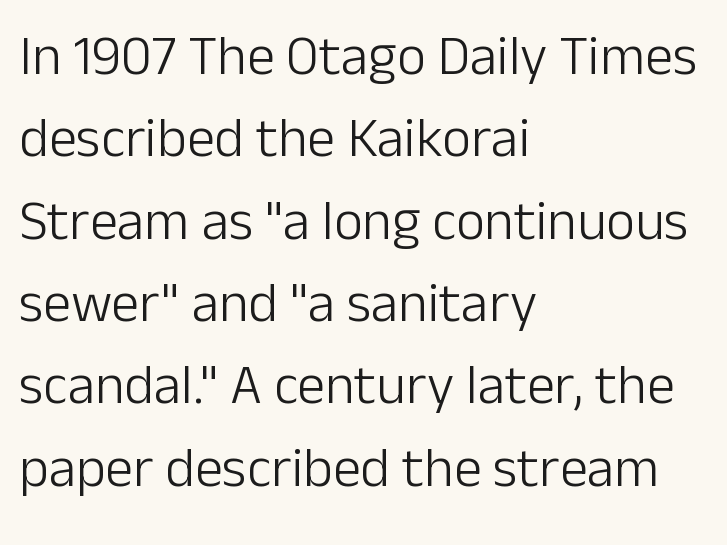
{"serif": "no", "italic": "no", "bold": "no", "weight": "light", "width": "normal", "stroke_contrast": "low", "x_height": "medium", "monospaced": "no", "underline": "no", "align": "left", "line_spacing": "normal", "line_spacing_ratio": 1.47, "letter_spacing": "normal", "letter_spacing_em": 0.0, "glyph_px": 56}
